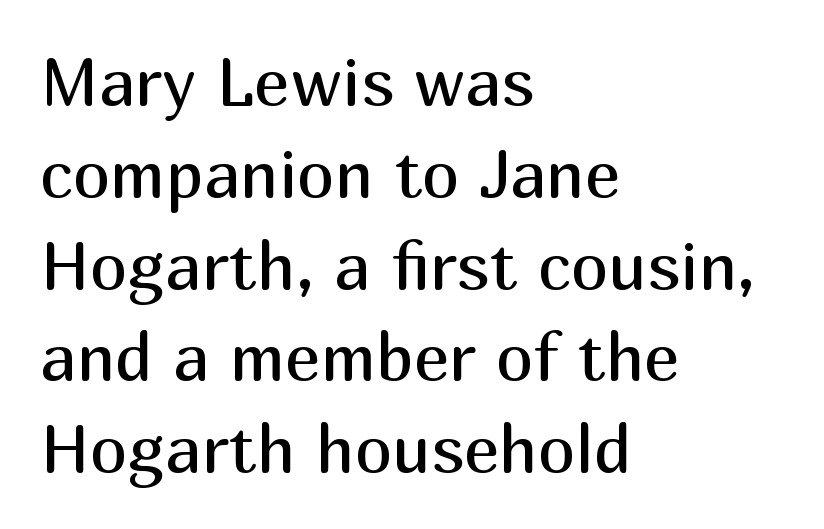
{"serif": "no", "italic": "no", "bold": "no", "weight": "regular", "width": "normal", "stroke_contrast": "medium", "x_height": "medium", "monospaced": "no", "underline": "no", "align": "left", "line_spacing": "normal", "line_spacing_ratio": 1.37, "letter_spacing": "normal", "letter_spacing_em": 0.0, "glyph_px": 67}
